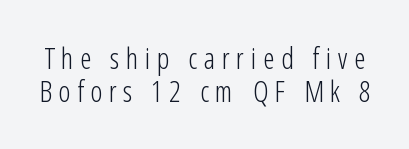
Q: Is the text bold? A: No.
Q: Is the text italic (slanted)? A: No, it is upright.
Q: Is the typeface a serif or a sans-serif typeface? A: Sans-serif.
Q: Is the text underlined? A: No.
Q: Is the spacing between letters normal or unusually wide? A: Unusually wide.
Q: Is the spacing between lines tight, normal or loose? A: Tight.
Q: Width (condensed, normal, or wide)? A: Condensed.
Q: Stroke contrast? A: Low.
Q: x-height? A: Medium.
Q: Monospaced? A: No.
